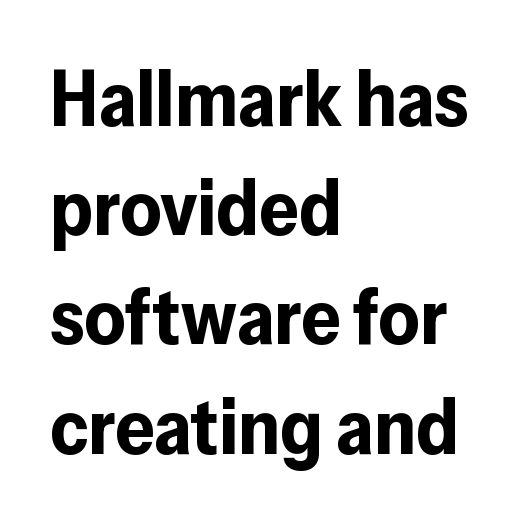
Q: Is the text bold? A: Yes.
Q: Is the text italic (slanted)? A: No, it is upright.
Q: Is the typeface a serif or a sans-serif typeface? A: Sans-serif.
Q: Is the text underlined? A: No.
Q: How is the paragraph aligned? A: Left-aligned.
Q: Is the spacing between letters normal or unusually wide? A: Normal.
Q: Is the spacing between lines tight, normal or loose? A: Normal.
Q: Width (condensed, normal, or wide)? A: Normal.
Q: Stroke contrast? A: Low.
Q: x-height? A: Medium.
Q: Monospaced? A: No.
